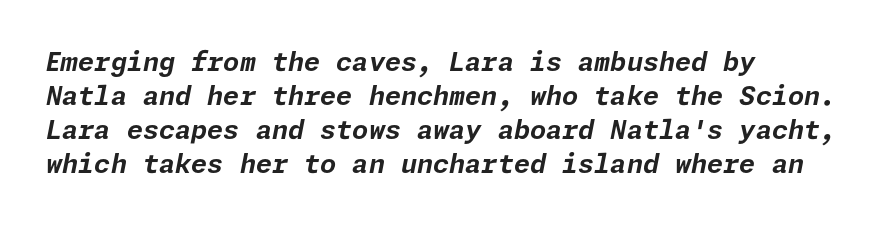
Each row of text sits above clean, open space. Every character sits at an angle, as italics do. Leading: standard. Is the block centered? No — it sits flush against the left margin.
